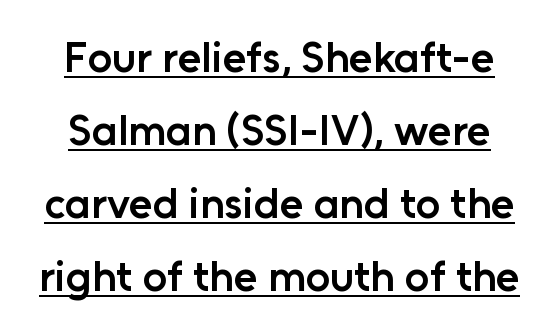
{"serif": "no", "italic": "no", "bold": "semi", "weight": "semibold", "width": "normal", "stroke_contrast": "low", "x_height": "medium", "monospaced": "no", "underline": "yes", "line_spacing": "normal", "line_spacing_ratio": 1.7, "letter_spacing": "normal", "letter_spacing_em": 0.0, "glyph_px": 43}
